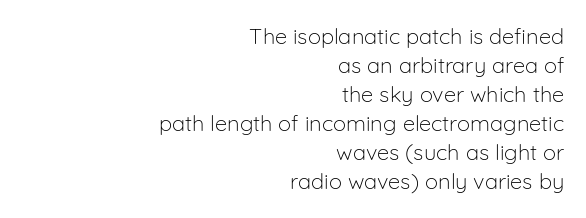
The image shows 22 px text type, upright; set right-aligned, normal line spacing (1.32x), normal letter spacing, not underlined.
